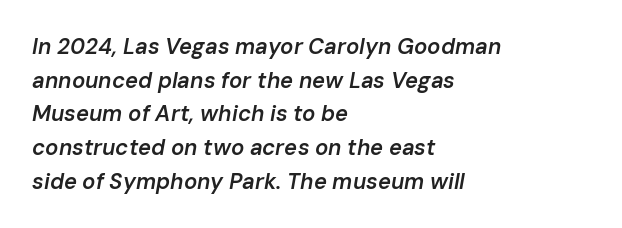
{"italic": "yes", "lean": "right", "slant_degrees": 10, "bold": "semi", "underline": "no", "align": "left", "line_spacing": "normal", "line_spacing_ratio": 1.53, "letter_spacing": "normal", "letter_spacing_em": 0.0, "glyph_px": 22}
